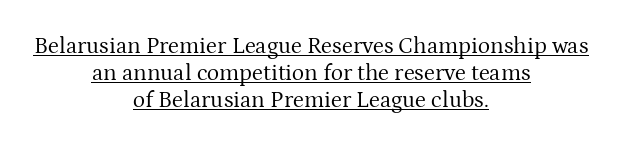
The image shows 23 px text type, upright; set centered, line spacing 1.17x, normal letter spacing, underlined.
